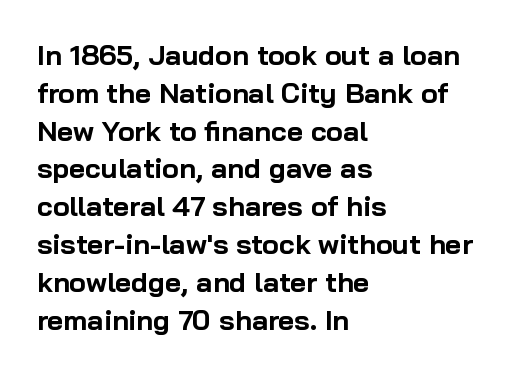
Q: Is the text bold? A: Yes.
Q: Is the text italic (slanted)? A: No, it is upright.
Q: Is the typeface a serif or a sans-serif typeface? A: Sans-serif.
Q: Is the text underlined? A: No.
Q: How is the paragraph aligned? A: Left-aligned.
Q: Is the spacing between letters normal or unusually wide? A: Normal.
Q: Is the spacing between lines tight, normal or loose? A: Normal.
Q: Width (condensed, normal, or wide)? A: Normal.
Q: Stroke contrast? A: Low.
Q: x-height? A: Medium.
Q: Monospaced? A: No.
